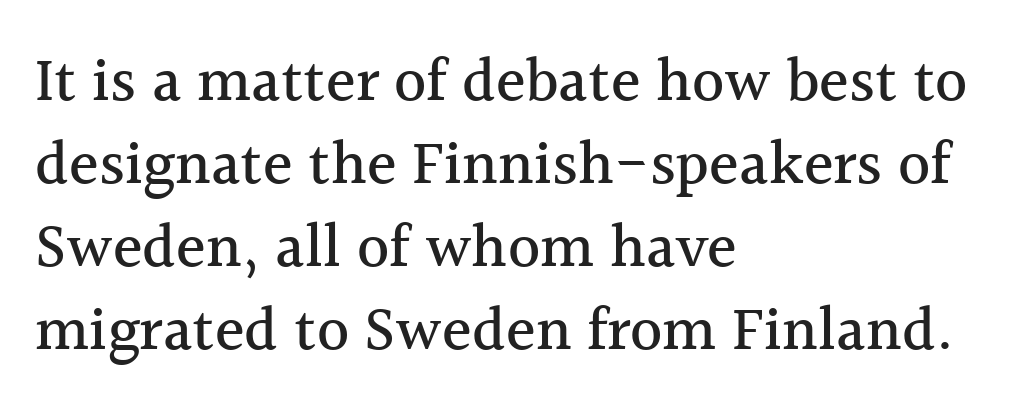
Look at the bottom of the vertical strokes: they flare into serifs here. Interline gaps are of average width in this sample. The space directly below the letters is spotless. Look at the tracking — it's just the regular setting, nothing added. The rag falls on the right side of this text block. Posture: straight, roman, zero tilt.
